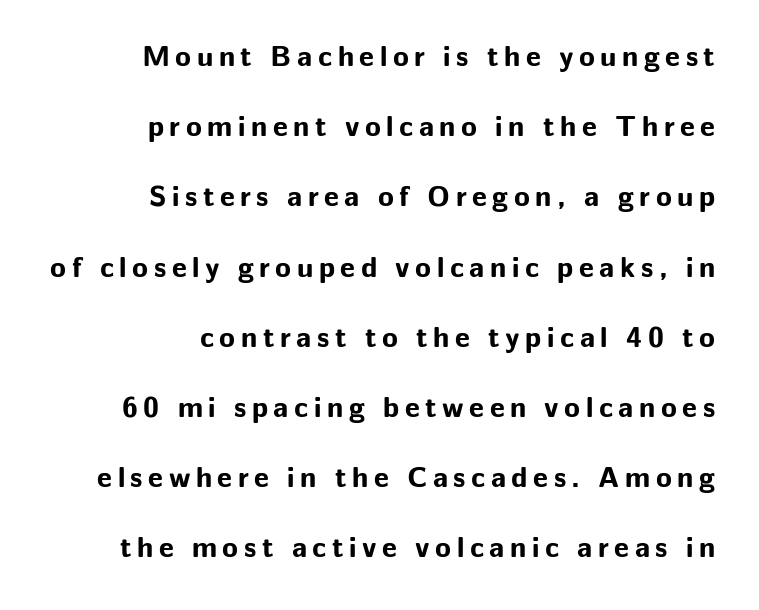
The image shows 29 px bold sans-serif type, upright; set right-aligned, loose line spacing (2.42x), not underlined; low stroke contrast and a medium x-height.
